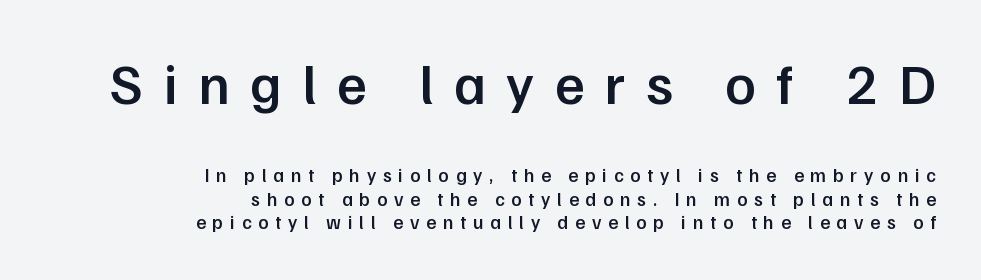
Posture: upright roman. Typographically, this falls in the sans-serif category. Of the two passages, the one on top uses the larger point size. Beneath every word, the page is bare. Spacing verdict: proportional, widths tailored to each character. Moderately thickened strokes mark this as semibold type.
